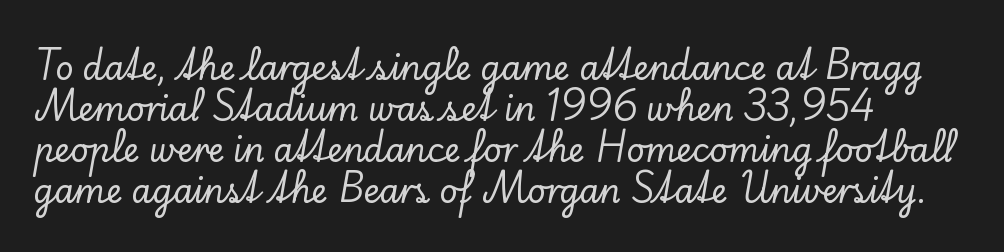
The image shows 32 px serif type; set left-aligned, normal line spacing (1.28x), normal letter spacing, not underlined; low stroke contrast and a small x-height.
